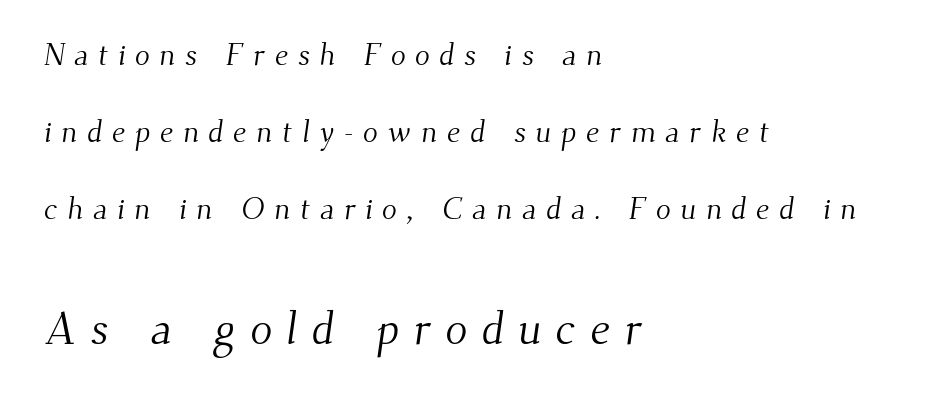
Q: Is the text bold? A: No.
Q: Is the typeface a serif or a sans-serif typeface? A: Serif.
Q: Is the text underlined? A: No.
Q: How is the paragraph aligned? A: Left-aligned.
Q: Is the spacing between letters normal or unusually wide? A: Unusually wide.
Q: Is the spacing between lines tight, normal or loose? A: Loose.
Q: Which block of text is set in a larger size, the first (top) or the second (bottom)? A: The second (bottom) one.
Q: Width (condensed, normal, or wide)? A: Normal.
Q: Stroke contrast? A: Medium.
Q: x-height? A: Small.
Q: Monospaced? A: No.
